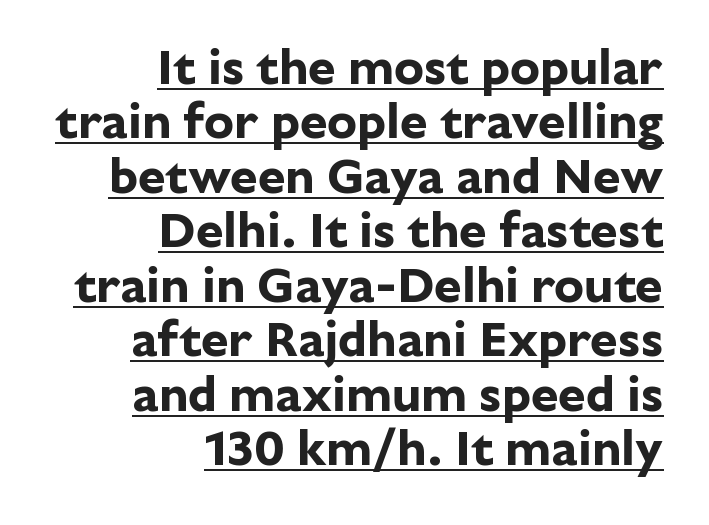
{"serif": "no", "italic": "no", "bold": "yes", "weight": "bold", "width": "normal", "stroke_contrast": "low", "x_height": "medium", "monospaced": "no", "underline": "yes", "align": "right", "line_spacing": "tight", "line_spacing_ratio": 1.09, "letter_spacing": "normal", "letter_spacing_em": 0.0, "glyph_px": 50}
